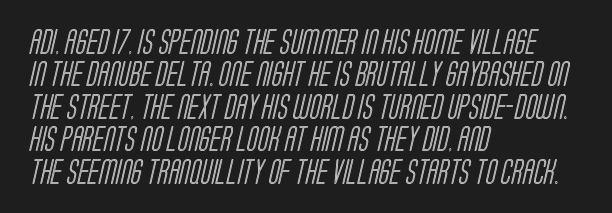
The passage shown is not underscored anywhere. The passage is arranged the way most books set body copy — flush left. Normally led — the rows are evenly, conventionally spaced. How are the letters spaced? Ordinarily, with no added tracking.
